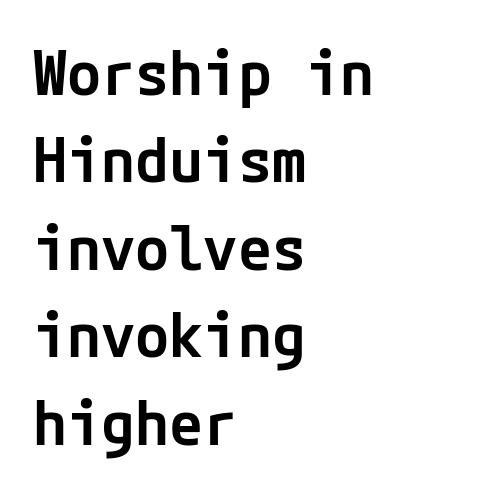
{"serif": "no", "italic": "no", "bold": "semi", "weight": "semibold", "width": "normal", "stroke_contrast": "low", "x_height": "medium", "underline": "no", "align": "left", "line_spacing": "normal", "line_spacing_ratio": 1.41, "letter_spacing": "normal", "letter_spacing_em": 0.0, "glyph_px": 62}
